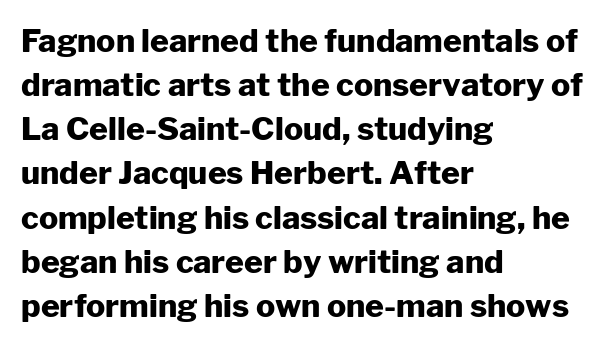
{"serif": "no", "italic": "no", "bold": "yes", "weight": "heavy", "width": "normal", "stroke_contrast": "low", "x_height": "medium", "monospaced": "no", "underline": "no", "align": "left", "line_spacing": "normal", "line_spacing_ratio": 1.38, "letter_spacing": "normal", "letter_spacing_em": 0.0, "glyph_px": 32}
